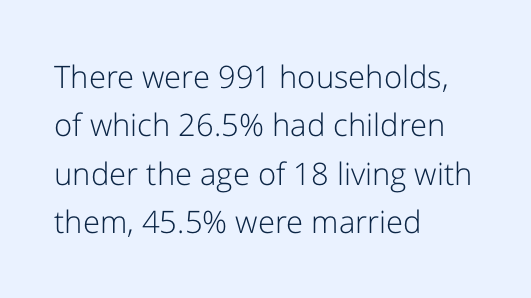
{"serif": "no", "italic": "no", "bold": "no", "weight": "light", "width": "normal", "stroke_contrast": "low", "x_height": "medium", "monospaced": "no", "underline": "no", "align": "left", "line_spacing": "normal", "line_spacing_ratio": 1.56, "letter_spacing": "normal", "letter_spacing_em": 0.0, "glyph_px": 31}
